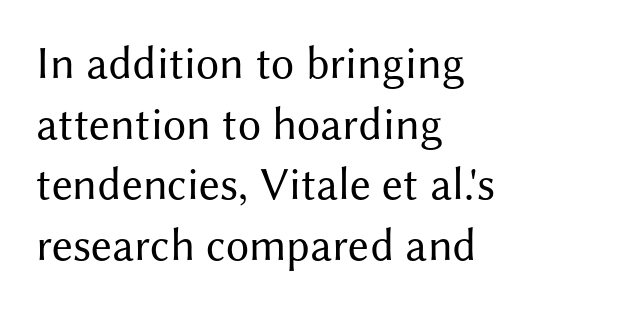
Q: Is the text bold? A: No.
Q: Is the text italic (slanted)? A: No, it is upright.
Q: Is the typeface a serif or a sans-serif typeface? A: Sans-serif.
Q: Is the text underlined? A: No.
Q: How is the paragraph aligned? A: Left-aligned.
Q: Is the spacing between letters normal or unusually wide? A: Normal.
Q: Is the spacing between lines tight, normal or loose? A: Normal.
Q: Width (condensed, normal, or wide)? A: Normal.
Q: Stroke contrast? A: Medium.
Q: x-height? A: Medium.
Q: Monospaced? A: No.
